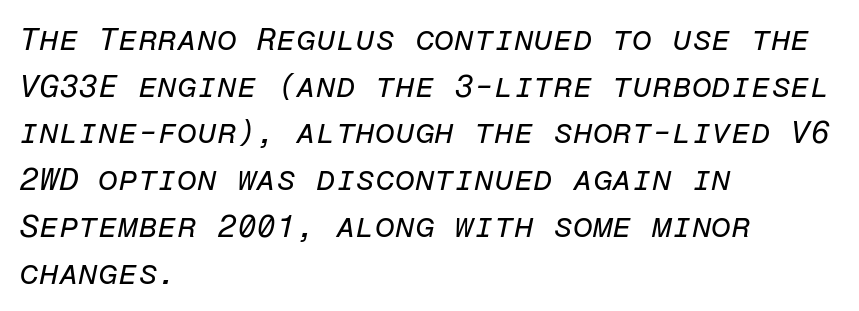
Designer's note — italics engaged. Horizontal alignment here is leftward, the default for most running prose. Note the uniform advance width — an 'i' takes as much space as an 'm'. Lines of text with bare space underneath. The type is set solid horizontally, with unmodified tracking.
